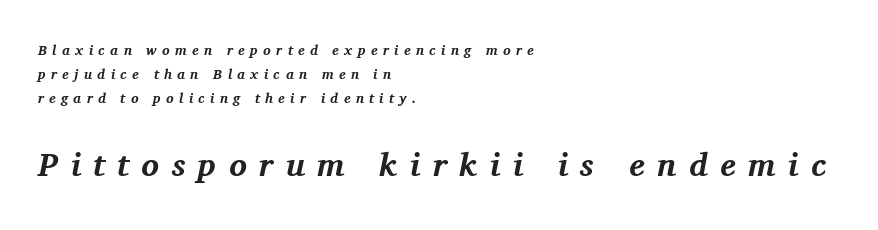
Which of the two is more prominent by size? The second, at the bottom. Varying glyph widths throughout — classic text-font behaviour. The strip under each line holds only bare page. The passage shown has open, widely tracked lettering throughout.
